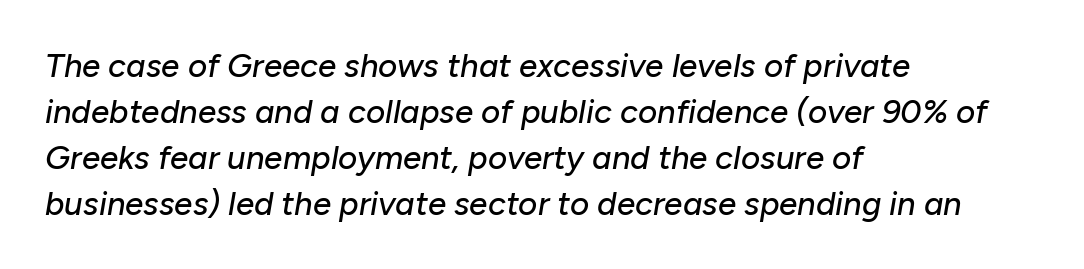
The block of text has a typical density, with ordinary space between rows. Each line starts at the same left margin while the right side varies. Nothing unusual about the tracking: characters are spaced as the font intends. When letters slant like this, we call the style italic. The letters advance in unequal steps, a hallmark of proportional type.
